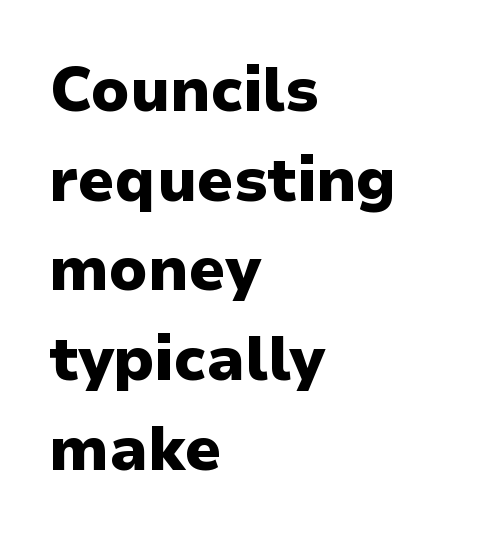
Q: Is the text bold? A: Yes.
Q: Is the text italic (slanted)? A: No, it is upright.
Q: Is the typeface a serif or a sans-serif typeface? A: Sans-serif.
Q: Is the text underlined? A: No.
Q: How is the paragraph aligned? A: Left-aligned.
Q: Is the spacing between letters normal or unusually wide? A: Normal.
Q: Is the spacing between lines tight, normal or loose? A: Normal.
Q: Width (condensed, normal, or wide)? A: Normal.
Q: Stroke contrast? A: Low.
Q: x-height? A: Medium.
Q: Monospaced? A: No.
